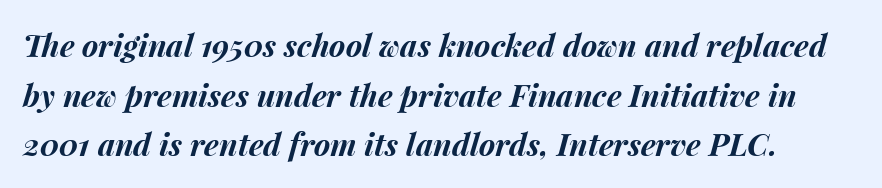
Q: Is the text bold? A: Yes.
Q: Is the text italic (slanted)? A: Yes, it leans right by about 15 degrees.
Q: Is the text underlined? A: No.
Q: Is the spacing between letters normal or unusually wide? A: Normal.
Q: Is the spacing between lines tight, normal or loose? A: Normal.
Q: Width (condensed, normal, or wide)? A: Normal.
Q: Stroke contrast? A: Medium.
Q: x-height? A: Medium.
Q: Monospaced? A: No.
